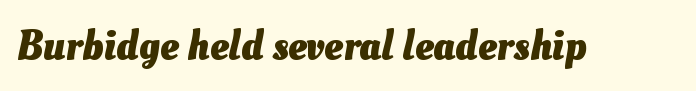
{"bold": "yes", "weight": "heavy", "width": "normal", "stroke_contrast": "medium", "x_height": "small", "monospaced": "no", "underline": "no", "letter_spacing": "normal", "letter_spacing_em": 0.0, "glyph_px": 42}
